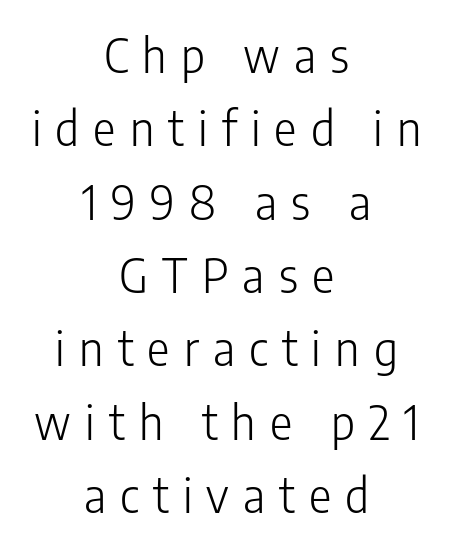
No extra ink here — the face is not bold. The space directly below the letters is spotless. The vertical gap from one line to the next is medium. Inter-character spacing is expanded well beyond the font's built-in metrics. Upright lettering throughout.
